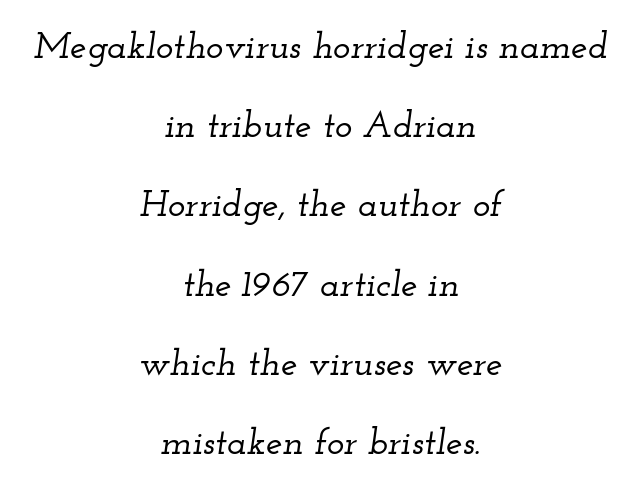
{"serif": "yes", "italic": "yes", "lean": "right", "slant_degrees": 12, "width": "wide", "stroke_contrast": "low", "x_height": "small", "monospaced": "no", "underline": "no", "align": "center", "line_spacing": "loose", "line_spacing_ratio": 2.14, "letter_spacing": "normal", "letter_spacing_em": 0.0, "glyph_px": 37}
